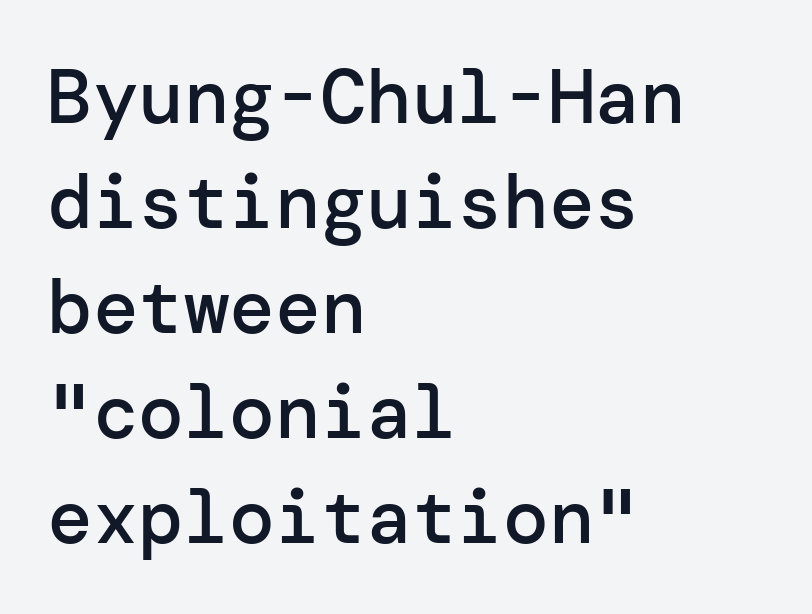
Q: Is the text bold? A: Semi-bold.
Q: Is the text italic (slanted)? A: No, it is upright.
Q: Is the typeface a serif or a sans-serif typeface? A: Sans-serif.
Q: Is the text underlined? A: No.
Q: How is the paragraph aligned? A: Left-aligned.
Q: Is the spacing between letters normal or unusually wide? A: Normal.
Q: Is the spacing between lines tight, normal or loose? A: Normal.
Q: Width (condensed, normal, or wide)? A: Normal.
Q: Stroke contrast? A: Low.
Q: x-height? A: Medium.
